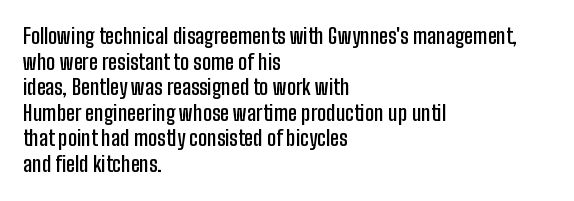
{"italic": "no", "bold": "semi", "underline": "no", "align": "left", "line_spacing_ratio": 1.22, "letter_spacing": "normal", "letter_spacing_em": 0.0, "glyph_px": 21}
